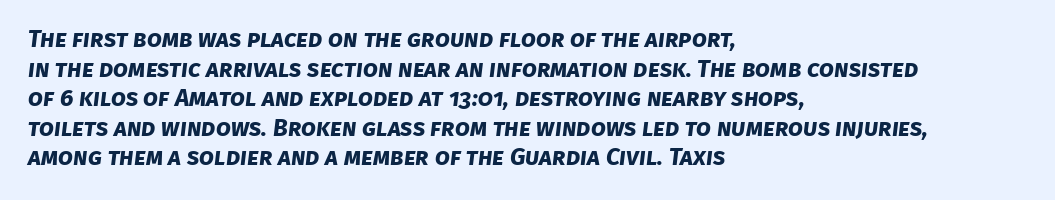
Q: Is the text bold? A: Yes.
Q: Is the text underlined? A: No.
Q: How is the paragraph aligned? A: Left-aligned.
Q: Is the spacing between letters normal or unusually wide? A: Normal.
